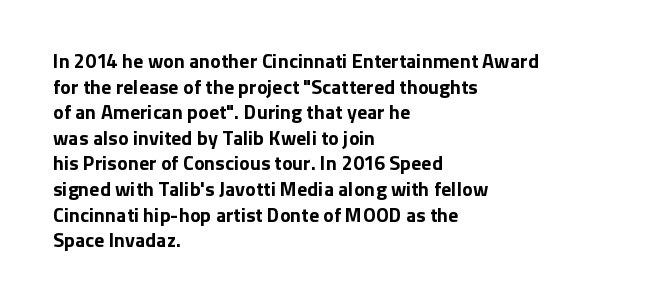
The image shows 20 px bold type, upright; set left-aligned, normal line spacing (1.28x), normal letter spacing, not underlined.
